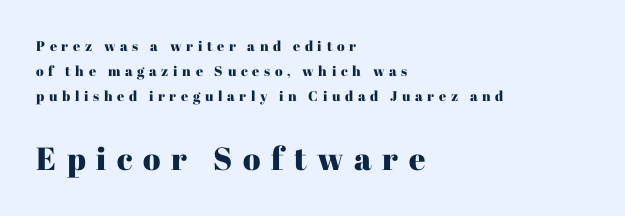
The image shows 32 px serif type, upright; set left-aligned, line spacing 1.77x, unusually wide letter spacing (+0.33 em), not underlined; the second (bottom) block is 2.29x larger; high stroke contrast and a medium x-height.
